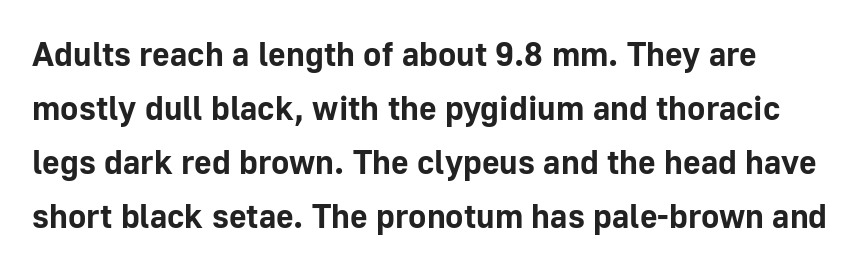
Q: Is the text bold? A: Yes.
Q: Is the text italic (slanted)? A: No, it is upright.
Q: Is the typeface a serif or a sans-serif typeface? A: Sans-serif.
Q: Is the text underlined? A: No.
Q: Is the spacing between letters normal or unusually wide? A: Normal.
Q: Is the spacing between lines tight, normal or loose? A: Normal.
Q: Width (condensed, normal, or wide)? A: Normal.
Q: Stroke contrast? A: Low.
Q: x-height? A: Medium.
Q: Monospaced? A: No.
